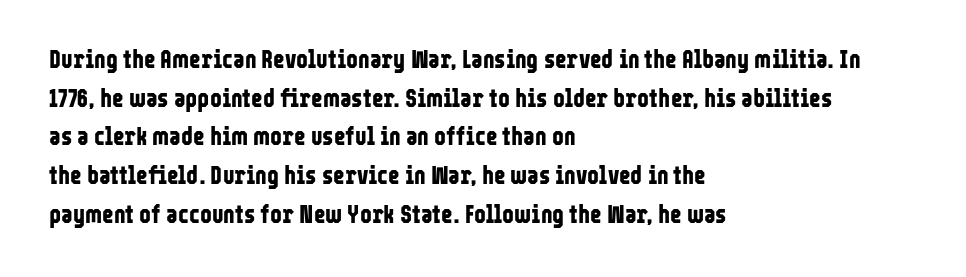
Lines of text with bare space underneath. Default kerning and tracking; the words read as compact shapes. Typeset ragged right — the left edge is the straight one. Regarding leading, the lines here are spaced in the standard way. Every stem runs plumb, perpendicular to the baseline.
